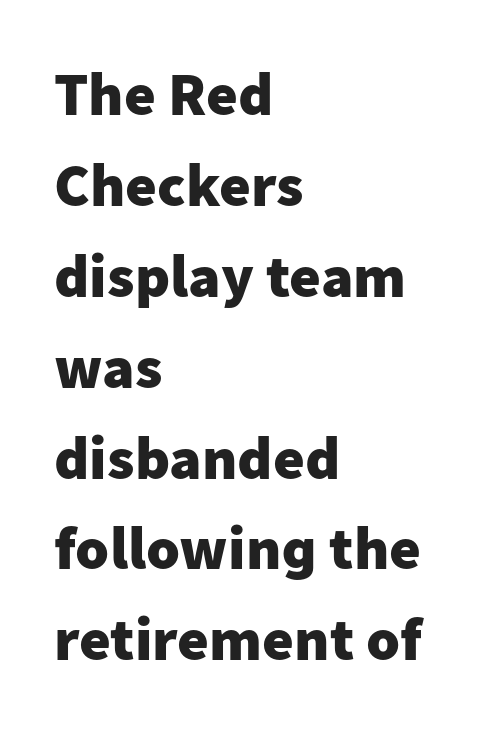
{"serif": "no", "italic": "no", "bold": "yes", "weight": "heavy", "width": "normal", "stroke_contrast": "low", "x_height": "medium", "monospaced": "no", "underline": "no", "align": "left", "line_spacing": "normal", "line_spacing_ratio": 1.49, "letter_spacing": "normal", "letter_spacing_em": 0.0, "glyph_px": 61}
